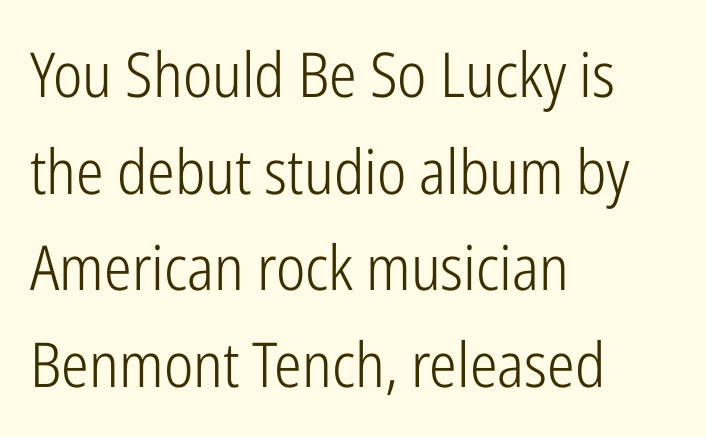
{"serif": "no", "italic": "no", "bold": "no", "weight": "light", "width": "condensed", "stroke_contrast": "low", "x_height": "medium", "monospaced": "no", "underline": "no", "align": "left", "line_spacing": "normal", "line_spacing_ratio": 1.56, "letter_spacing": "normal", "letter_spacing_em": 0.0, "glyph_px": 62}
